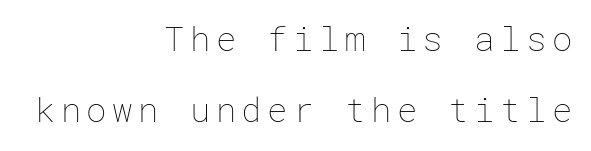
Q: Is the text bold? A: No.
Q: Is the text italic (slanted)? A: No, it is upright.
Q: Is the text underlined? A: No.
Q: How is the paragraph aligned? A: Right-aligned.
Q: Is the spacing between lines tight, normal or loose? A: Loose.
Q: Width (condensed, normal, or wide)? A: Normal.
Q: Stroke contrast? A: Low.
Q: x-height? A: Medium.
